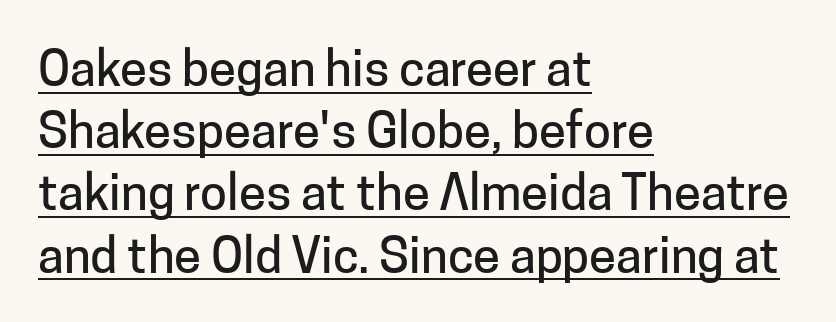
{"serif": "no", "italic": "no", "width": "normal", "stroke_contrast": "low", "x_height": "medium", "monospaced": "no", "underline": "yes", "align": "left", "line_spacing": "normal", "line_spacing_ratio": 1.27, "letter_spacing": "normal", "letter_spacing_em": 0.0, "glyph_px": 49}
